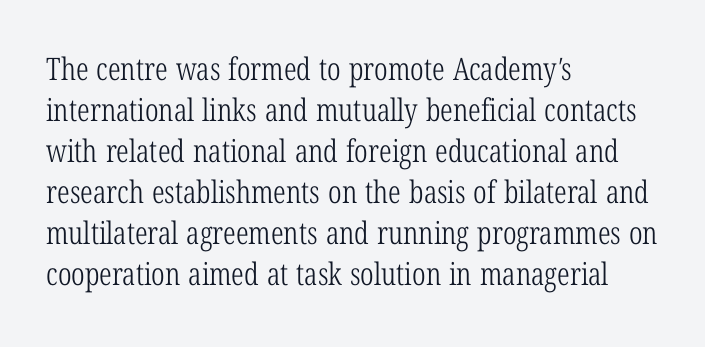
Type style note: has serifs. Characters follow at the spacing the type designer built in. Line starts are locked; line ends wander. Here the designer chose a conventional face with non-uniform glyph widths. A bare baseline throughout the passage.
